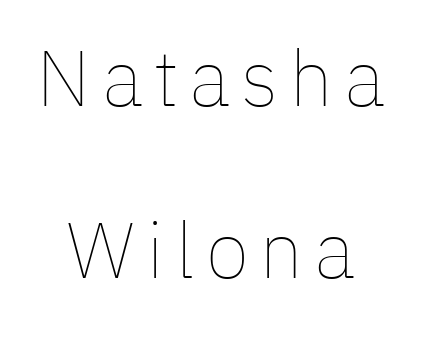
These lines stand farther apart than default settings would place them. The face used here is proportionally spaced, like ordinary book or web type. Vertical stems look standard width or narrower in stroke. Characters remain perfectly vertical along every line.
